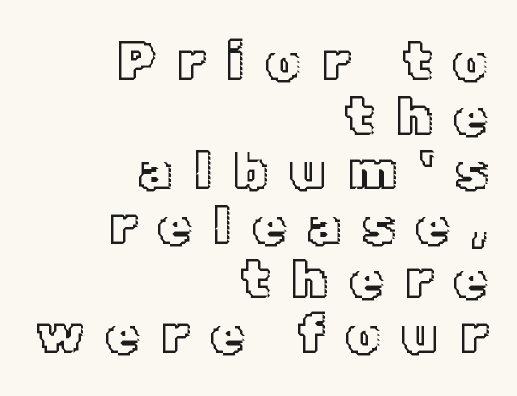
The image shows 54 px text type, upright; set right-aligned, tight line spacing (1.01x), unusually wide letter spacing (+0.4 em), not underlined; a medium x-height.
